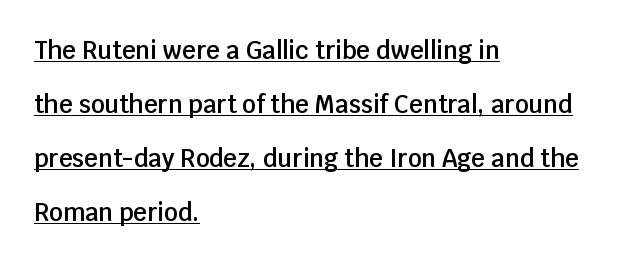
{"italic": "no", "bold": "semi", "underline": "yes", "align": "left", "line_spacing": "loose", "line_spacing_ratio": 2.25, "letter_spacing": "normal", "letter_spacing_em": 0.0, "glyph_px": 24}
